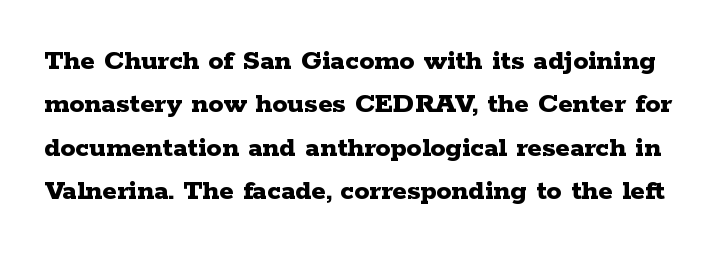
{"serif": "yes", "italic": "no", "bold": "yes", "weight": "bold", "width": "wide", "stroke_contrast": "low", "x_height": "medium", "monospaced": "no", "underline": "no", "line_spacing": "normal", "line_spacing_ratio": 1.45, "letter_spacing": "normal", "letter_spacing_em": 0.0, "glyph_px": 30}
